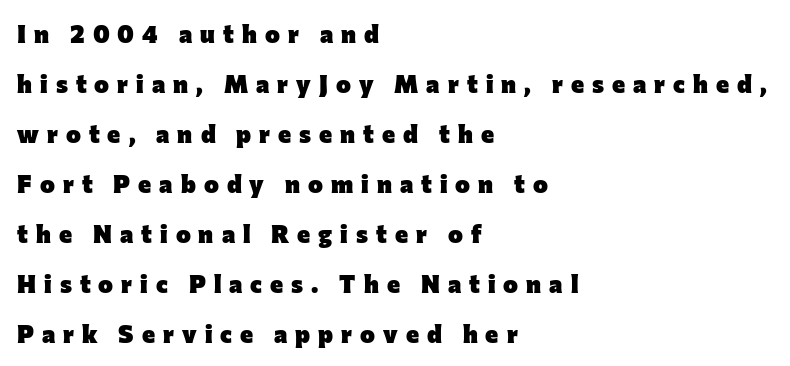
The image shows 25 px bold type, upright; set left-aligned, loose line spacing (2.0x), unusually wide letter spacing (+0.32 em), not underlined.
